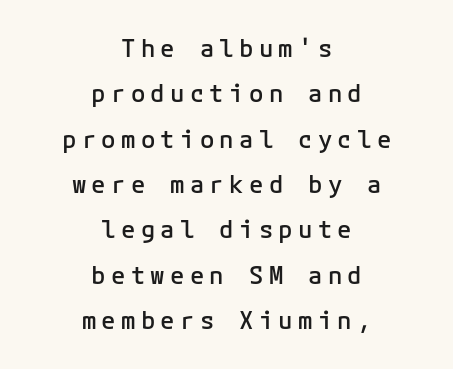
The image shows 24 px text type, upright; set centered, line spacing 1.89x, unusually wide letter spacing (+0.22 em), not underlined.
